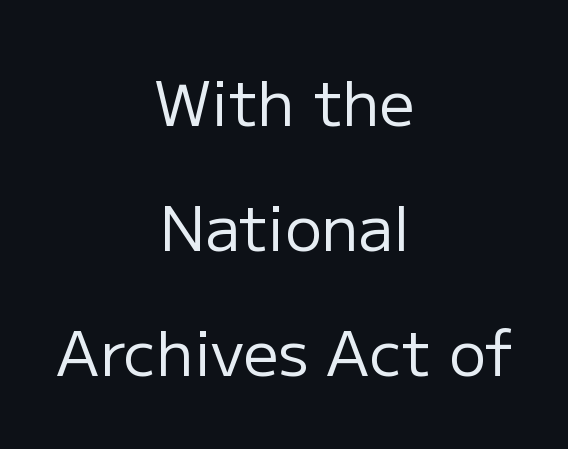
Successive baselines arrive slowly, with a big drop between each. A typesetter would label this face a sans. The letters advance in unequal steps, a hallmark of proportional type. Glance below the letters and you will spot only blank space.
